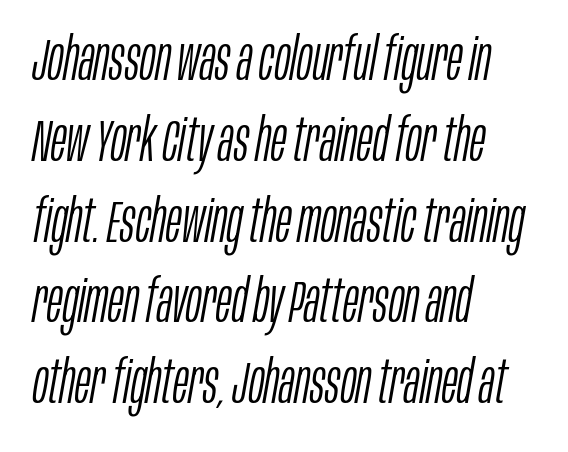
The image shows 59 px light, condensed type, italic (leaning right); set left-aligned, normal line spacing (1.37x), normal letter spacing, not underlined; low stroke contrast and a large x-height.
